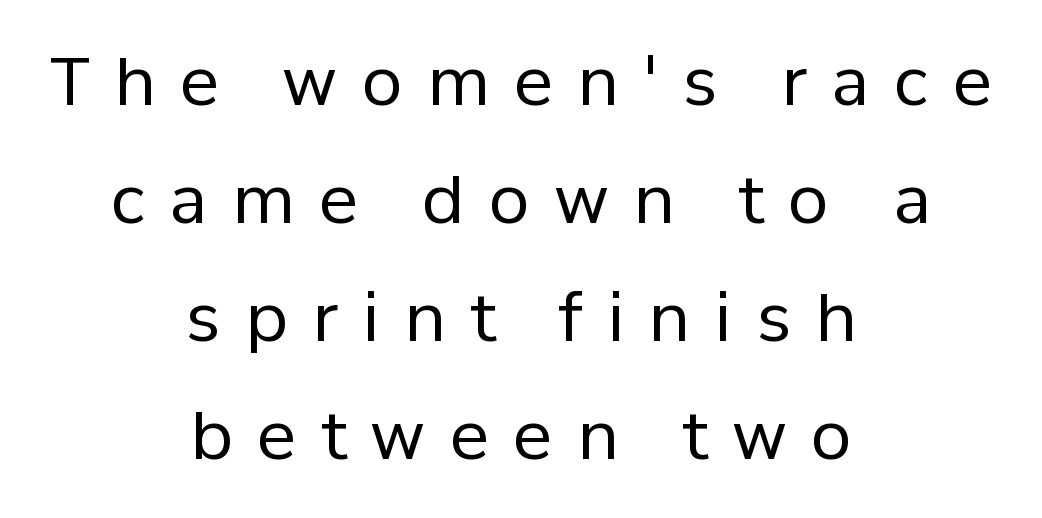
Reading down the block, each line starts at a different indent, mirrored at its end. You can tell from the bare stems that sans-serif type was used. Check under the words: just untouched page. The specimen reads as upright at a glance. The face used here is proportionally spaced, like ordinary book or web type. Spacing between characters has been opened up far beyond the box default.
